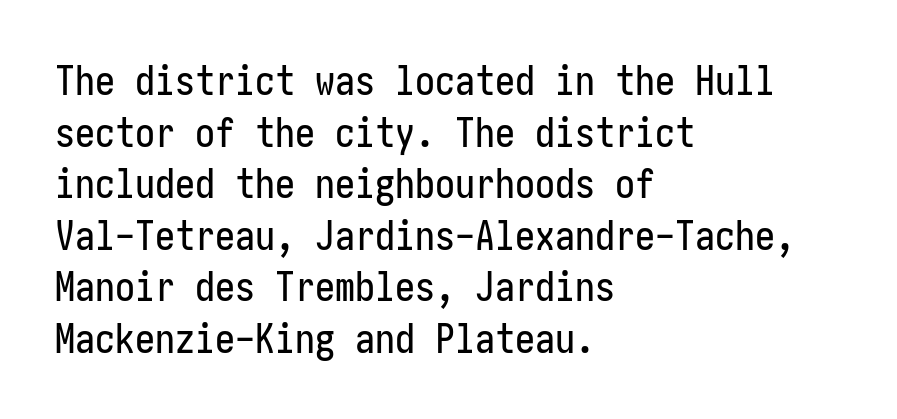
Q: Is the text italic (slanted)? A: No, it is upright.
Q: Is the typeface a serif or a sans-serif typeface? A: Sans-serif.
Q: Is the text underlined? A: No.
Q: How is the paragraph aligned? A: Left-aligned.
Q: Is the spacing between letters normal or unusually wide? A: Normal.
Q: Is the spacing between lines tight, normal or loose? A: Normal.
Q: Width (condensed, normal, or wide)? A: Condensed.
Q: Stroke contrast? A: Low.
Q: x-height? A: Medium.
